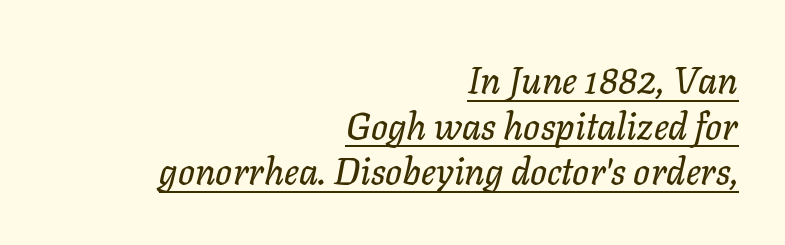
Q: Is the text italic (slanted)? A: Yes, it leans right by about 11 degrees.
Q: Is the text underlined? A: Yes.
Q: How is the paragraph aligned? A: Right-aligned.
Q: Is the spacing between letters normal or unusually wide? A: Normal.
Q: Width (condensed, normal, or wide)? A: Normal.
Q: Stroke contrast? A: Low.
Q: x-height? A: Medium.
Q: Monospaced? A: No.
